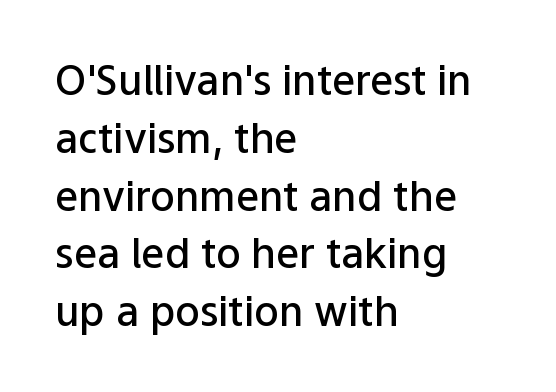
Varying glyph widths throughout — classic text-font behaviour. Glance below the letters and you will spot only blank space. Glyph-to-glyph distance matches everyday printed text. The text was rendered using a sans face with plain stroke endings.
